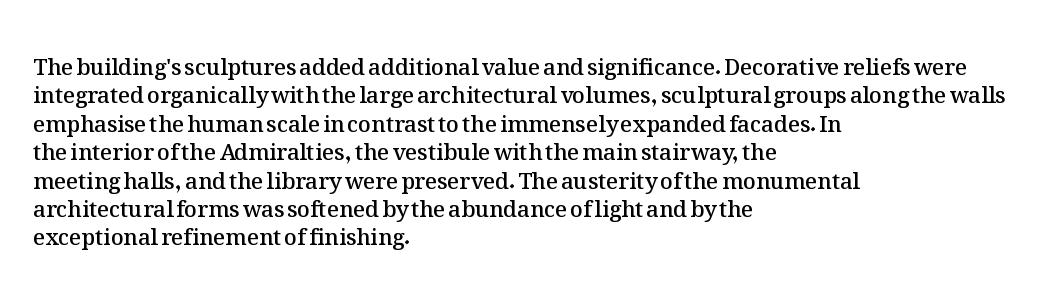
Tall strokes in this sample are plumb rather than angled. Caption: multi-line text, flush left, ragged right. Underline: absent. No extra tracking has been applied to these lines. The passage shown stacks its lines at a standard gap.
